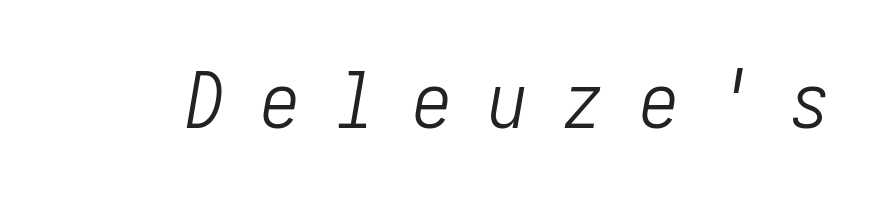
The gap between lines stays unmarked. Characters are canted at an angle relative to the baseline's perpendicular. The passage shown is not bold in any degree. The horizontal fit of the characters is loose and conspicuously gappy.
